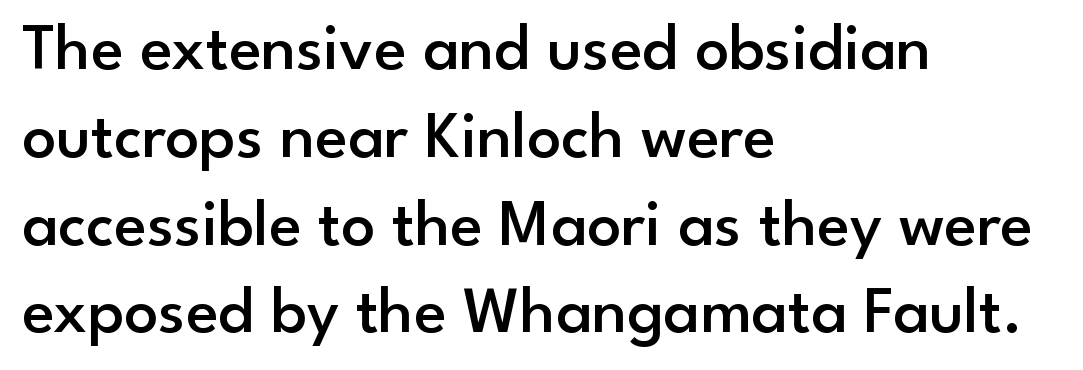
The image shows 67 px semibold sans-serif type, upright; set left-aligned, normal line spacing (1.31x), normal letter spacing, not underlined; low stroke contrast and a small x-height.
